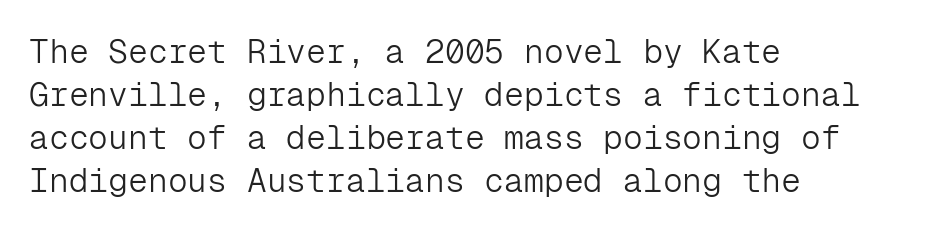
Q: Is the text bold? A: No.
Q: Is the text italic (slanted)? A: No, it is upright.
Q: Is the typeface a serif or a sans-serif typeface? A: Sans-serif.
Q: Is the text underlined? A: No.
Q: How is the paragraph aligned? A: Left-aligned.
Q: Is the spacing between letters normal or unusually wide? A: Normal.
Q: Is the spacing between lines tight, normal or loose? A: Normal.
Q: Width (condensed, normal, or wide)? A: Normal.
Q: Stroke contrast? A: Low.
Q: x-height? A: Medium.
Q: Monospaced? A: Yes.
